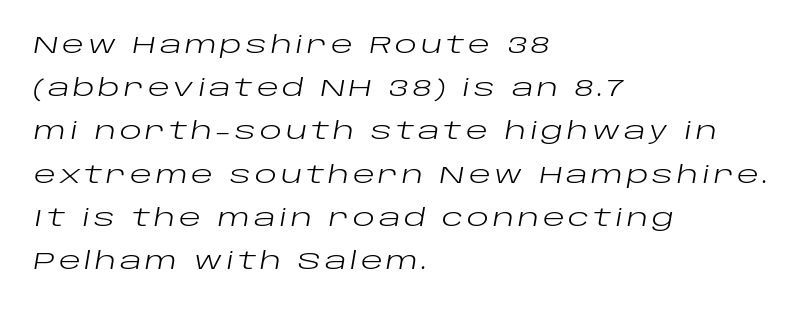
A student would call this left alignment; a typographer would say flush left, rag right. Lines of text with bare space underneath. Observe the lean: these are italic letterforms. The weight tops out at a normal text grade.
